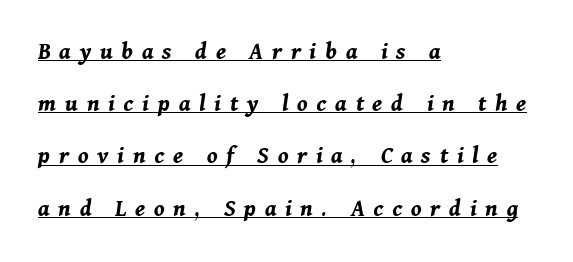
The image shows 25 px bold type, italic (leaning right); set left-aligned, loose line spacing (2.09x), unusually wide letter spacing (+0.35 em), underlined.
